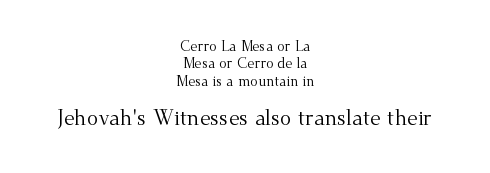
Q: Is the text bold? A: No.
Q: Is the text italic (slanted)? A: No, it is upright.
Q: Is the text underlined? A: No.
Q: How is the paragraph aligned? A: Centered.
Q: Is the spacing between letters normal or unusually wide? A: Normal.
Q: Which block of text is set in a larger size, the first (top) or the second (bottom)? A: The second (bottom) one.
